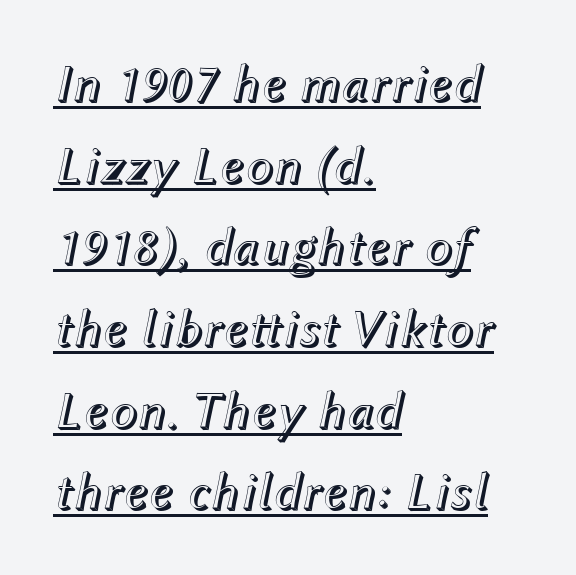
{"italic": "yes", "lean": "right", "slant_degrees": 12, "width": "normal", "x_height": "medium", "monospaced": "no", "underline": "yes", "align": "left", "line_spacing": "normal", "line_spacing_ratio": 1.57, "letter_spacing": "normal", "letter_spacing_em": 0.0, "glyph_px": 52}
